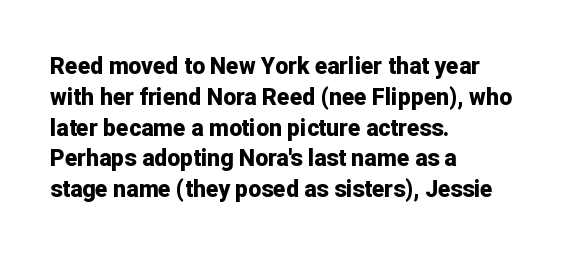
The image shows 23 px bold type, upright; set left-aligned, normal line spacing (1.34x), normal letter spacing, not underlined.
